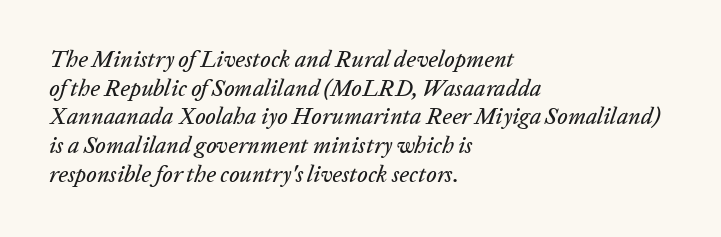
Q: Is the text italic (slanted)? A: Yes, it leans right by about 20 degrees.
Q: Is the text underlined? A: No.
Q: How is the paragraph aligned? A: Left-aligned.
Q: Is the spacing between letters normal or unusually wide? A: Normal.
Q: Is the spacing between lines tight, normal or loose? A: Normal.
